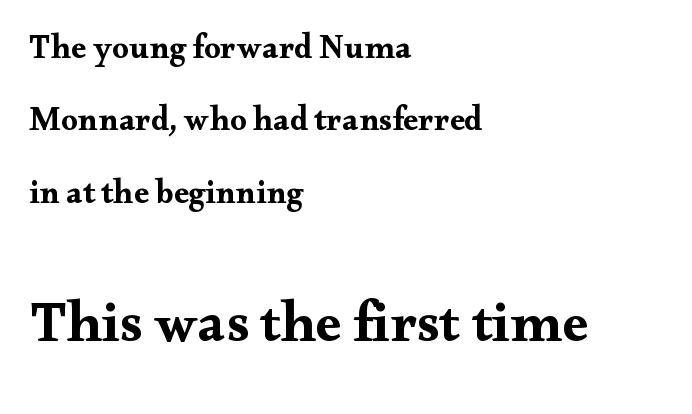
The image shows 57 px bold, wide serif type, upright; set left-aligned, loose line spacing (2.19x), normal letter spacing, not underlined; the second (bottom) block is 1.73x larger; medium stroke contrast and a small x-height.
